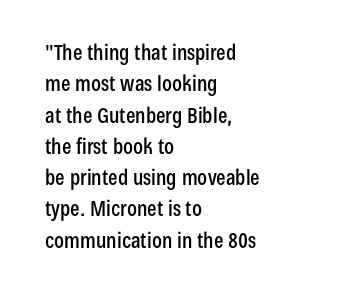
{"italic": "no", "underline": "no", "align": "left", "line_spacing": "normal", "line_spacing_ratio": 1.49, "letter_spacing": "normal", "letter_spacing_em": 0.0, "glyph_px": 21}
